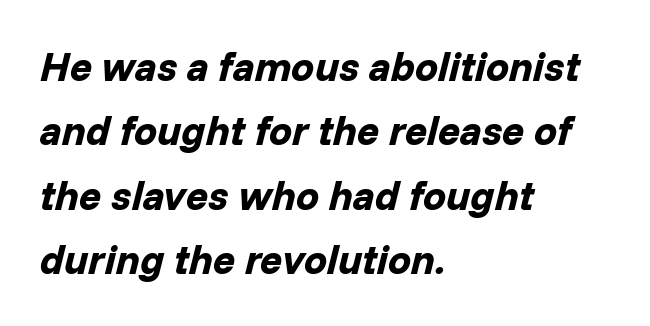
{"italic": "yes", "lean": "right", "slant_degrees": 14, "bold": "yes", "weight": "bold", "width": "normal", "stroke_contrast": "low", "x_height": "medium", "monospaced": "no", "underline": "no", "align": "left", "line_spacing": "normal", "line_spacing_ratio": 1.57, "letter_spacing": "normal", "letter_spacing_em": 0.0, "glyph_px": 41}
